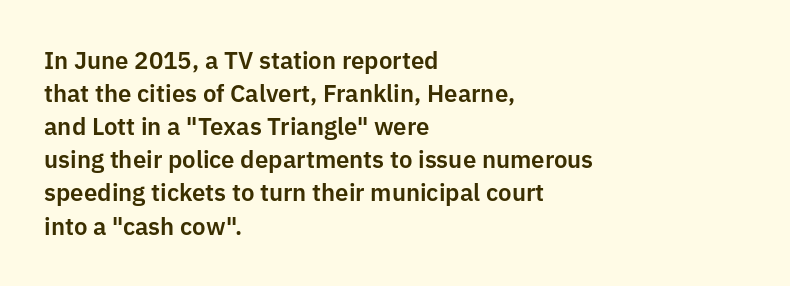
The lines are quadded left. Does extra space separate the letters? No, they use regular spacing. Tall strokes in this sample are plumb rather than angled. Notice how descenders clear the ascenders below comfortably — that's standard leading. This rendering features lettering with no underline.
